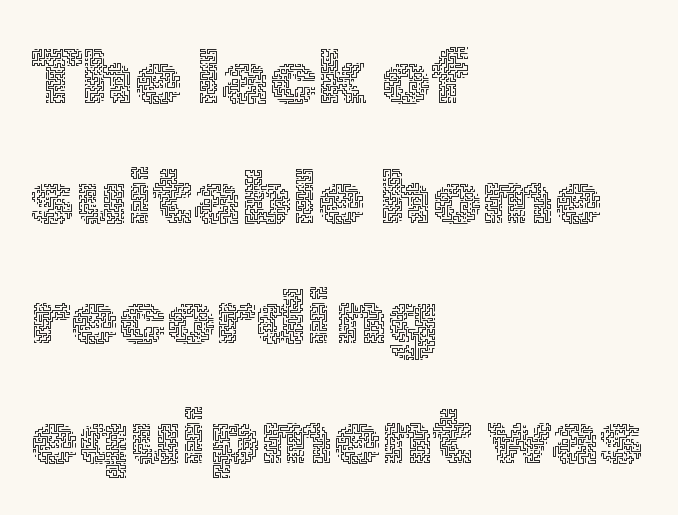
Q: Is the text bold? A: No.
Q: Is the text italic (slanted)? A: No, it is upright.
Q: Is the text underlined? A: No.
Q: How is the paragraph aligned? A: Left-aligned.
Q: Is the spacing between letters normal or unusually wide? A: Normal.
Q: Is the spacing between lines tight, normal or loose? A: Normal.
Q: Width (condensed, normal, or wide)? A: Normal.
Q: x-height? A: Medium.
Q: Monospaced? A: No.
